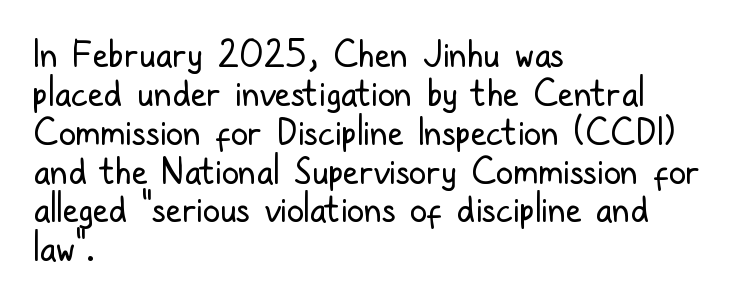
Decoration check: the copy has no underline. The glyphs in this specimen are sans serif. No extra tracking has been applied to these lines. The paragraph shown leans on its left margin.
